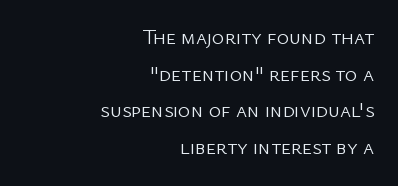
{"italic": "no", "bold": "no", "underline": "no", "align": "right", "line_spacing_ratio": 1.75, "letter_spacing": "normal", "letter_spacing_em": 0.0, "glyph_px": 21}
